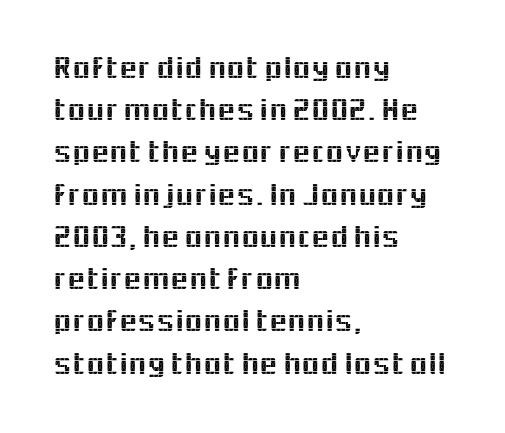
Q: Is the text italic (slanted)? A: No, it is upright.
Q: Is the typeface a serif or a sans-serif typeface? A: Sans-serif.
Q: Is the text underlined? A: No.
Q: How is the paragraph aligned? A: Left-aligned.
Q: Is the spacing between letters normal or unusually wide? A: Normal.
Q: Is the spacing between lines tight, normal or loose? A: Normal.
Q: Width (condensed, normal, or wide)? A: Normal.
Q: x-height? A: Medium.
Q: Monospaced? A: No.
